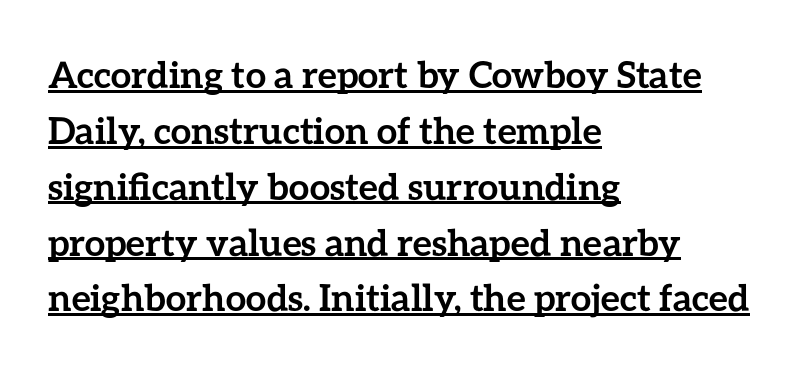
Q: Is the text bold? A: Yes.
Q: Is the text italic (slanted)? A: No, it is upright.
Q: Is the text underlined? A: Yes.
Q: How is the paragraph aligned? A: Left-aligned.
Q: Is the spacing between letters normal or unusually wide? A: Normal.
Q: Is the spacing between lines tight, normal or loose? A: Normal.
Q: Width (condensed, normal, or wide)? A: Normal.
Q: Stroke contrast? A: Low.
Q: x-height? A: Medium.
Q: Monospaced? A: No.
